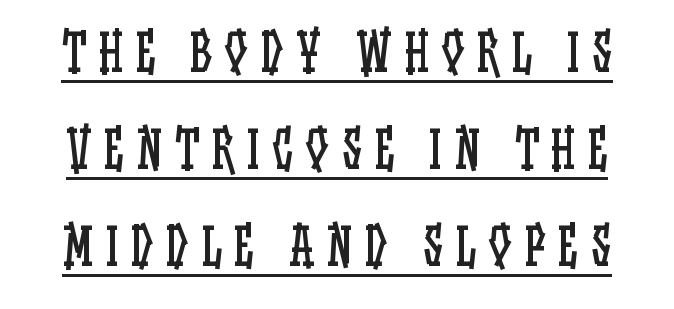
Loosely led — the rows are spread out. It's the straight-up-and-down kind of type. In terms of letterspacing, this is a distinctly airy, spread setting. Is this a fixed-width face? No — the glyphs have proportional, varying widths.
